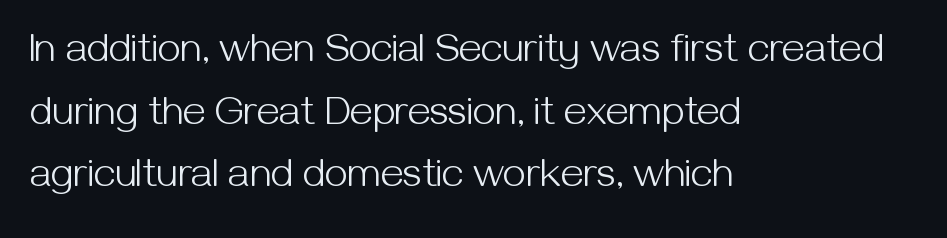
Q: Is the text bold? A: No.
Q: Is the text italic (slanted)? A: No, it is upright.
Q: Is the typeface a serif or a sans-serif typeface? A: Sans-serif.
Q: Is the text underlined? A: No.
Q: How is the paragraph aligned? A: Left-aligned.
Q: Is the spacing between letters normal or unusually wide? A: Normal.
Q: Is the spacing between lines tight, normal or loose? A: Normal.
Q: Width (condensed, normal, or wide)? A: Normal.
Q: Stroke contrast? A: Medium.
Q: x-height? A: Medium.
Q: Monospaced? A: No.
